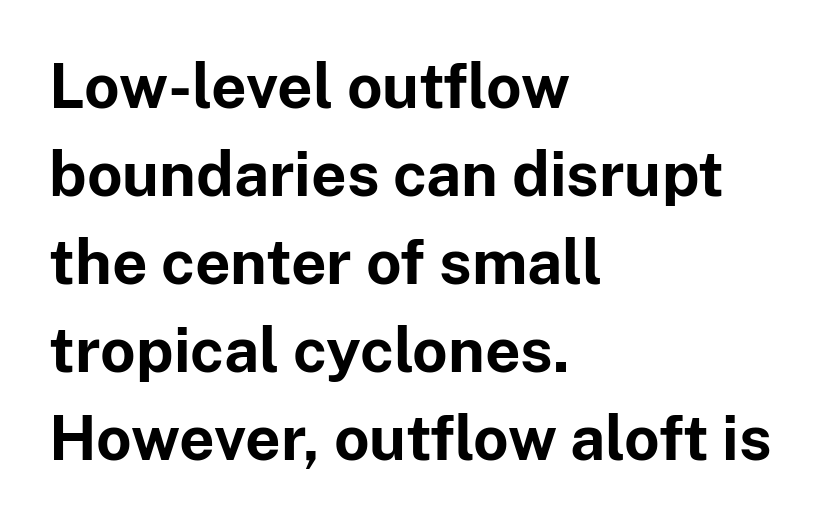
{"serif": "no", "italic": "no", "bold": "yes", "weight": "bold", "width": "normal", "stroke_contrast": "low", "x_height": "medium", "monospaced": "no", "underline": "no", "align": "left", "line_spacing": "normal", "line_spacing_ratio": 1.42, "letter_spacing": "normal", "letter_spacing_em": 0.0, "glyph_px": 62}
